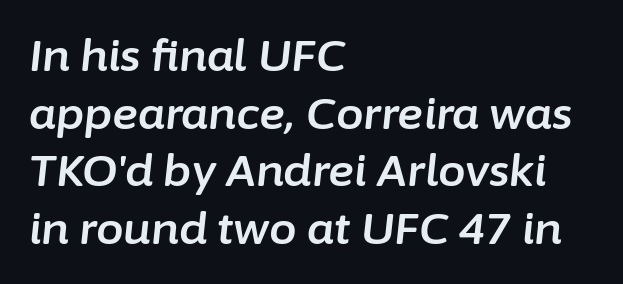
The foot of each line stays bare and open. A typesetter would call this proportional, since set widths differ per character. These lines are set flush left with a ragged right edge. Here the glyphs are tracked normally, forming tight word shapes. One glance says typical: line gaps are just what's usual. Rendered with sloped, italic letterforms.
